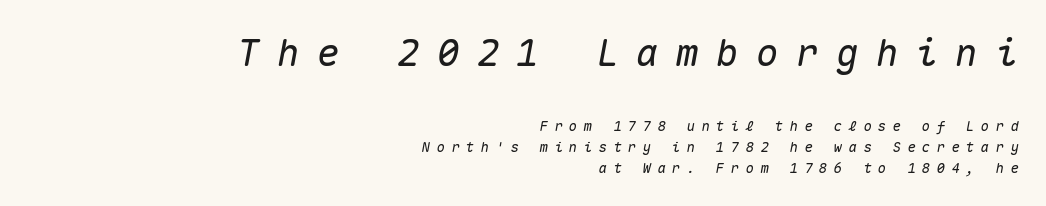
{"italic": "yes", "lean": "right", "slant_degrees": 10, "width": "normal", "stroke_contrast": "medium", "x_height": "medium", "monospaced": "yes", "underline": "no", "align": "right", "line_spacing": "normal", "line_spacing_ratio": 1.53, "letter_spacing": "wide", "letter_spacing_em": 0.45, "larger_block": "first", "size_ratio": 2.71, "glyph_px": 38}
